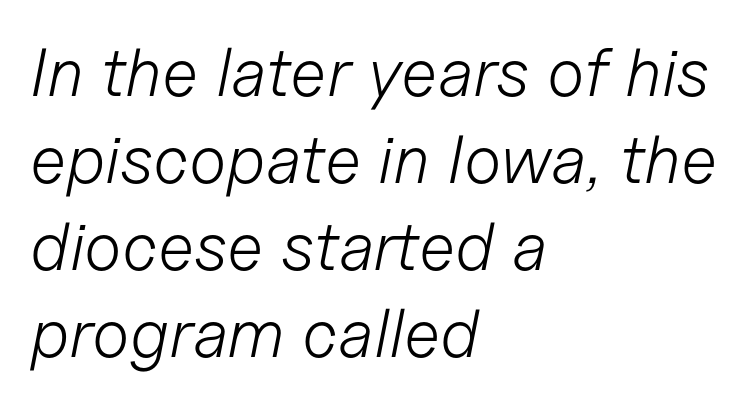
Q: Is the text bold? A: No.
Q: Is the text italic (slanted)? A: Yes, it leans right by about 11 degrees.
Q: Is the text underlined? A: No.
Q: How is the paragraph aligned? A: Left-aligned.
Q: Is the spacing between letters normal or unusually wide? A: Normal.
Q: Is the spacing between lines tight, normal or loose? A: Normal.
Q: Width (condensed, normal, or wide)? A: Normal.
Q: Stroke contrast? A: Low.
Q: x-height? A: Medium.
Q: Monospaced? A: No.
